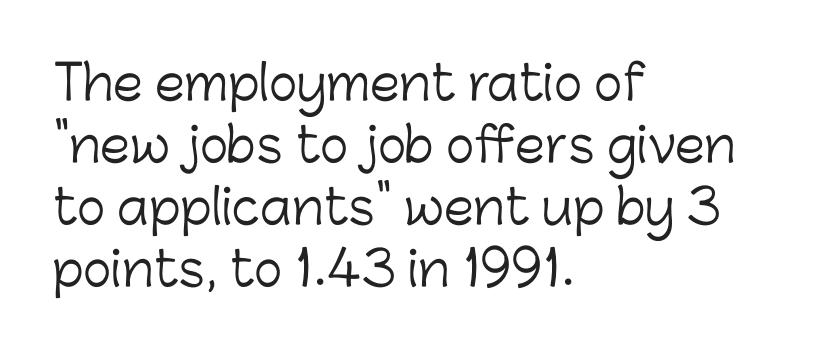
{"serif": "no", "italic": "no", "bold": "no", "weight": "light", "width": "normal", "stroke_contrast": "low", "x_height": "medium", "monospaced": "no", "underline": "no", "align": "left", "line_spacing": "normal", "line_spacing_ratio": 1.29, "letter_spacing": "normal", "letter_spacing_em": 0.0, "glyph_px": 48}
